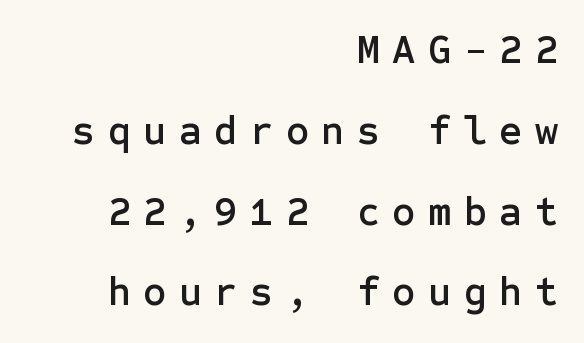
The image shows 40 px sans-serif type, upright; set right-aligned, loose line spacing (2.02x), unusually wide letter spacing (+0.31 em), not underlined; low stroke contrast and a medium x-height.
